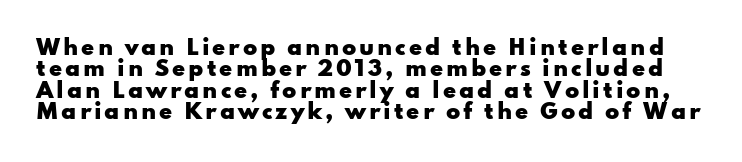
Q: Is the text bold? A: Yes.
Q: Is the text italic (slanted)? A: No, it is upright.
Q: Is the text underlined? A: No.
Q: Is the spacing between lines tight, normal or loose? A: Tight.
